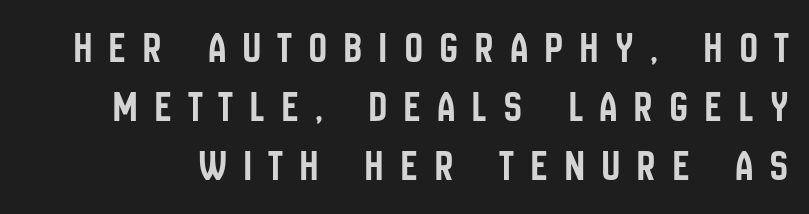
Q: Is the text italic (slanted)? A: No, it is upright.
Q: Is the typeface a serif or a sans-serif typeface? A: Sans-serif.
Q: Is the text underlined? A: No.
Q: Is the spacing between letters normal or unusually wide? A: Unusually wide.
Q: Is the spacing between lines tight, normal or loose? A: Normal.
Q: Width (condensed, normal, or wide)? A: Condensed.
Q: Stroke contrast? A: Low.
Q: x-height? A: Large.
Q: Monospaced? A: No.
